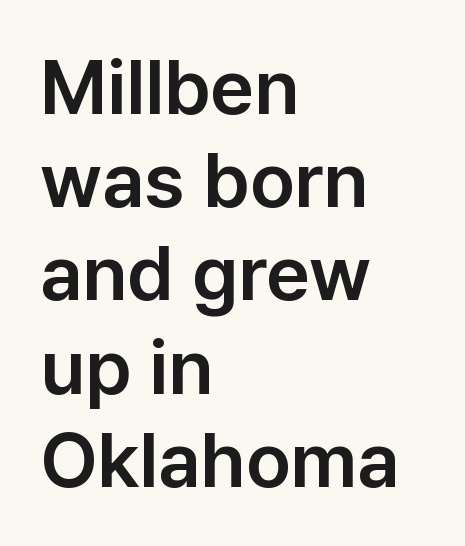
The paragraph shown leans on its left margin. The letters stand upright; this is a roman face. Each word holds together tightly as a unit, with standard inter-letter gaps. The zone under the glyphs is completely vacant. Stroke terminals: plain, sans-serif.
